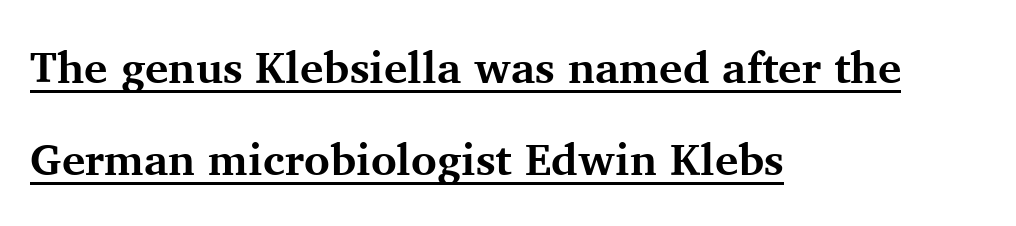
Q: Is the text bold? A: Yes.
Q: Is the text italic (slanted)? A: No, it is upright.
Q: Is the typeface a serif or a sans-serif typeface? A: Serif.
Q: Is the text underlined? A: Yes.
Q: How is the paragraph aligned? A: Left-aligned.
Q: Is the spacing between letters normal or unusually wide? A: Normal.
Q: Is the spacing between lines tight, normal or loose? A: Loose.
Q: Width (condensed, normal, or wide)? A: Normal.
Q: Stroke contrast? A: Medium.
Q: x-height? A: Medium.
Q: Monospaced? A: No.
